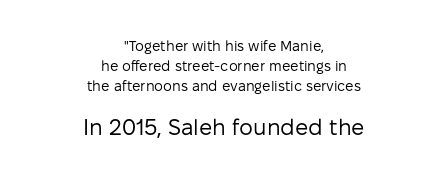
Q: Is the text bold? A: No.
Q: Is the text italic (slanted)? A: No, it is upright.
Q: Is the text underlined? A: No.
Q: How is the paragraph aligned? A: Centered.
Q: Is the spacing between letters normal or unusually wide? A: Normal.
Q: Is the spacing between lines tight, normal or loose? A: Normal.
Q: Which block of text is set in a larger size, the first (top) or the second (bottom)? A: The second (bottom) one.
